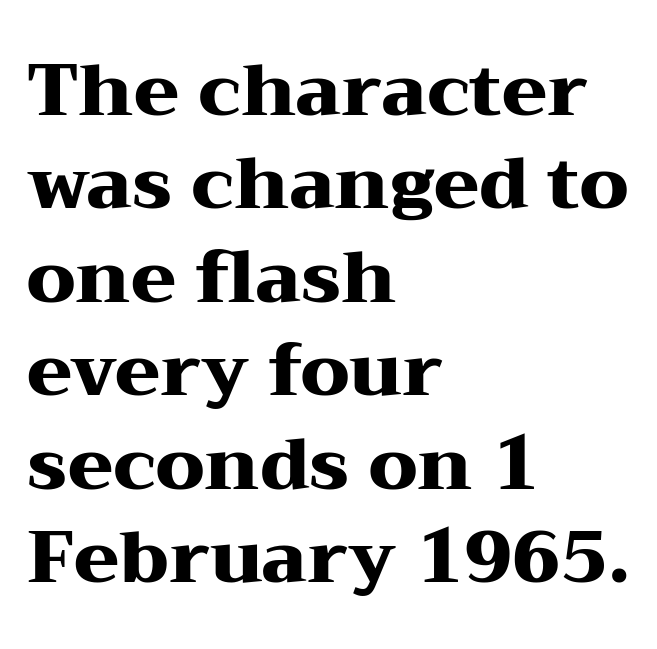
{"serif": "yes", "italic": "no", "bold": "yes", "weight": "heavy", "width": "wide", "stroke_contrast": "medium", "x_height": "medium", "monospaced": "no", "underline": "no", "align": "left", "line_spacing": "normal", "line_spacing_ratio": 1.28, "letter_spacing": "normal", "letter_spacing_em": 0.0, "glyph_px": 73}
